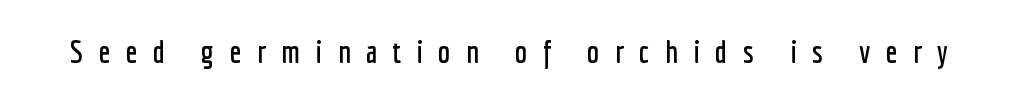
Every stem runs plumb, perpendicular to the baseline. Loose tracking; the words dissolve into strings of separated letters. Beneath every word, the page is bare. Proportional: the letters do not fall into vertical columns.
